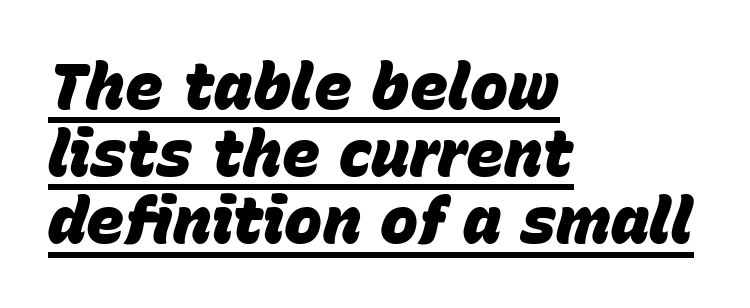
The image shows 64 px heavy type, italic (leaning right); set left-aligned, tight line spacing (1.05x), normal letter spacing, underlined; low stroke contrast and a large x-height.
